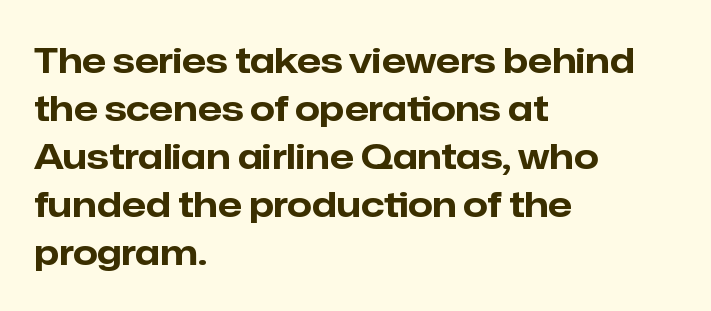
The image shows 35 px bold sans-serif type, upright; set left-aligned, normal line spacing (1.37x), normal letter spacing, not underlined; low stroke contrast and a medium x-height.
